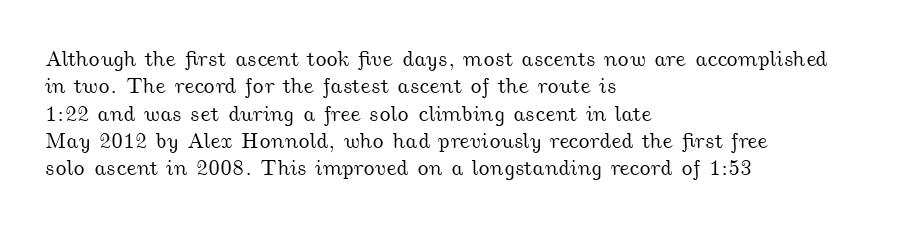
{"underline": "no", "align": "left", "line_spacing_ratio": 1.24, "letter_spacing": "normal", "letter_spacing_em": 0.0, "glyph_px": 22}
